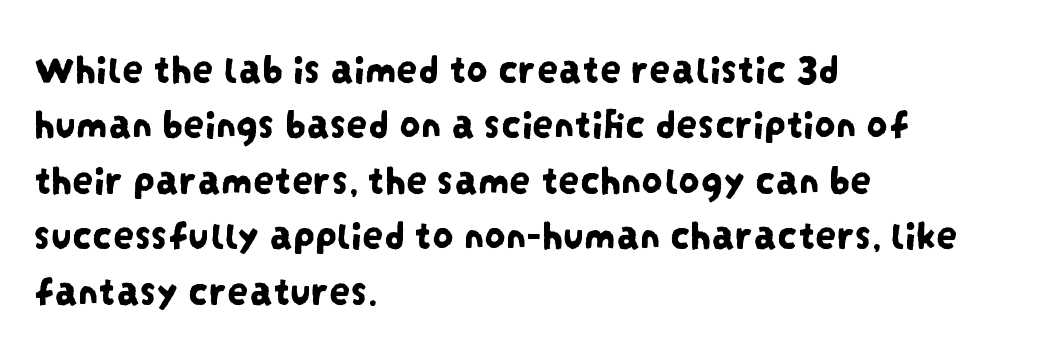
Q: Is the typeface a serif or a sans-serif typeface? A: Sans-serif.
Q: Is the text underlined? A: No.
Q: How is the paragraph aligned? A: Left-aligned.
Q: Is the spacing between letters normal or unusually wide? A: Normal.
Q: Is the spacing between lines tight, normal or loose? A: Normal.
Q: Width (condensed, normal, or wide)? A: Condensed.
Q: Stroke contrast? A: Low.
Q: x-height? A: Large.
Q: Monospaced? A: No.
